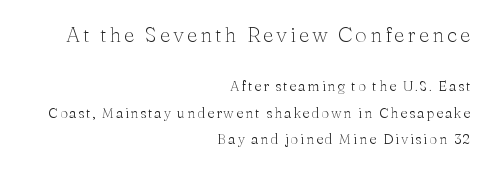
{"italic": "no", "bold": "no", "underline": "no", "align": "right", "line_spacing_ratio": 1.88, "larger_block": "first", "size_ratio": 1.5, "glyph_px": 21}
